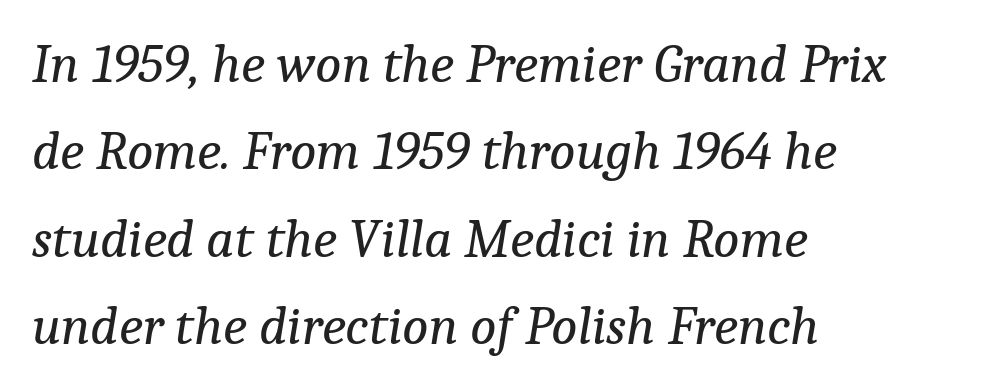
Q: Is the text bold? A: No.
Q: Is the text italic (slanted)? A: Yes, it leans right by about 9 degrees.
Q: Is the typeface a serif or a sans-serif typeface? A: Serif.
Q: Is the text underlined? A: No.
Q: How is the paragraph aligned? A: Left-aligned.
Q: Is the spacing between letters normal or unusually wide? A: Normal.
Q: Is the spacing between lines tight, normal or loose? A: Normal.
Q: Width (condensed, normal, or wide)? A: Normal.
Q: Stroke contrast? A: Low.
Q: x-height? A: Medium.
Q: Monospaced? A: No.
